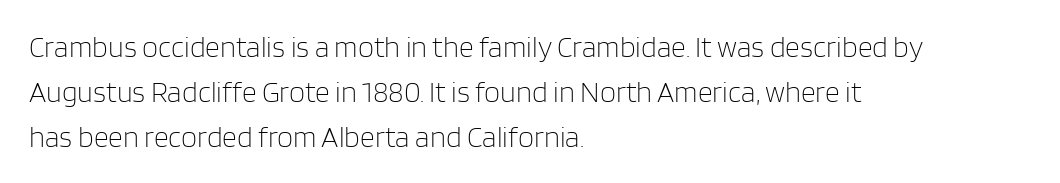
Each stroke keeps to a modest, everyday thickness or less. These lines sit exactly where default settings would place them. Classification — sans serif. Each letter keeps its own natural width here, so spacing adapts to shape. The gaps between neighbouring characters are ordinary and unremarkable. Type without underlining.
